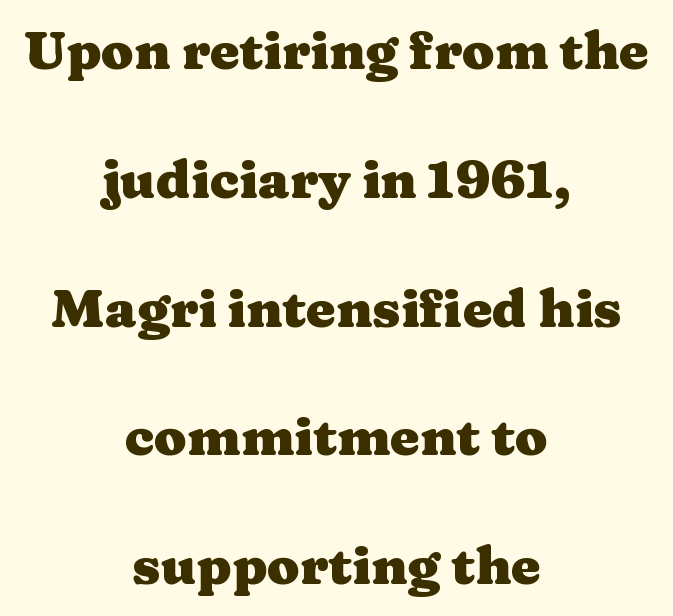
Q: Is the text bold? A: Yes.
Q: Is the text italic (slanted)? A: No, it is upright.
Q: Is the typeface a serif or a sans-serif typeface? A: Serif.
Q: Is the text underlined? A: No.
Q: How is the paragraph aligned? A: Centered.
Q: Is the spacing between letters normal or unusually wide? A: Normal.
Q: Is the spacing between lines tight, normal or loose? A: Loose.
Q: Width (condensed, normal, or wide)? A: Wide.
Q: Stroke contrast? A: Medium.
Q: x-height? A: Medium.
Q: Monospaced? A: No.
